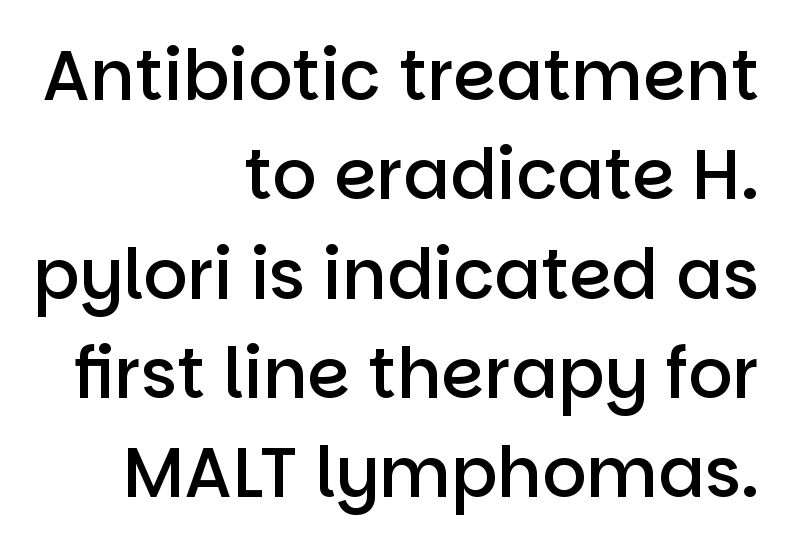
The image shows 69 px semibold sans-serif type, upright; set right-aligned, normal line spacing (1.44x), normal letter spacing, not underlined; low stroke contrast and a large x-height.
